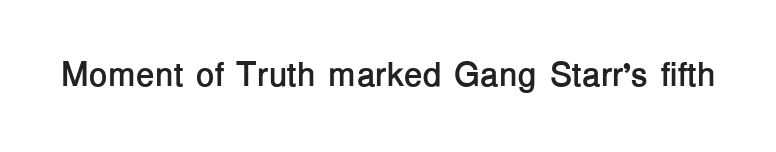
{"serif": "no", "italic": "no", "bold": "yes", "weight": "semibold", "width": "normal", "stroke_contrast": "low", "x_height": "medium", "monospaced": "no", "underline": "no", "letter_spacing": "normal", "letter_spacing_em": 0.0, "glyph_px": 34}
